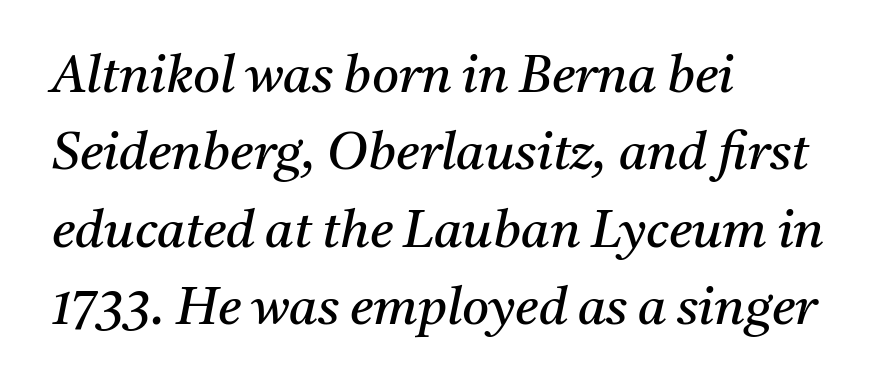
The typesetter chose a ragged-right arrangement here. Stroke terminals: seriffed. The typesetting does not lean heavy: it is not bold. Just letters on the line, the space beneath them empty. Is this a fixed-width face? No — the glyphs have proportional, varying widths. The rendering keeps characters at their native spacing.
